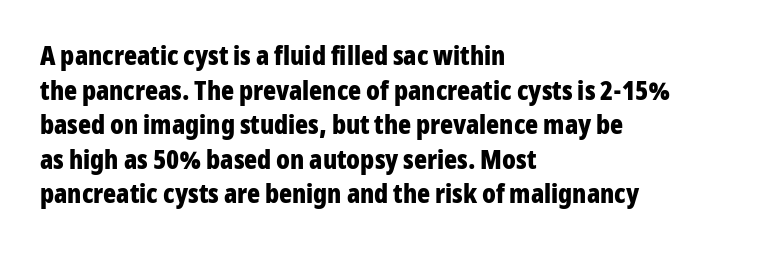
{"italic": "no", "bold": "yes", "underline": "no", "align": "left", "line_spacing": "normal", "line_spacing_ratio": 1.28, "letter_spacing": "normal", "letter_spacing_em": 0.0, "glyph_px": 27}
